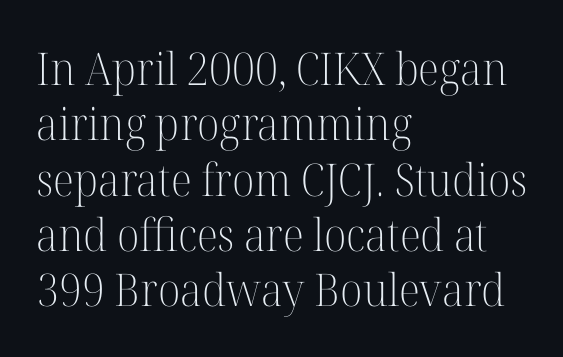
The image shows 45 px light serif type, upright; set left-aligned, line spacing 1.23x, normal letter spacing, not underlined; high stroke contrast and a medium x-height.
